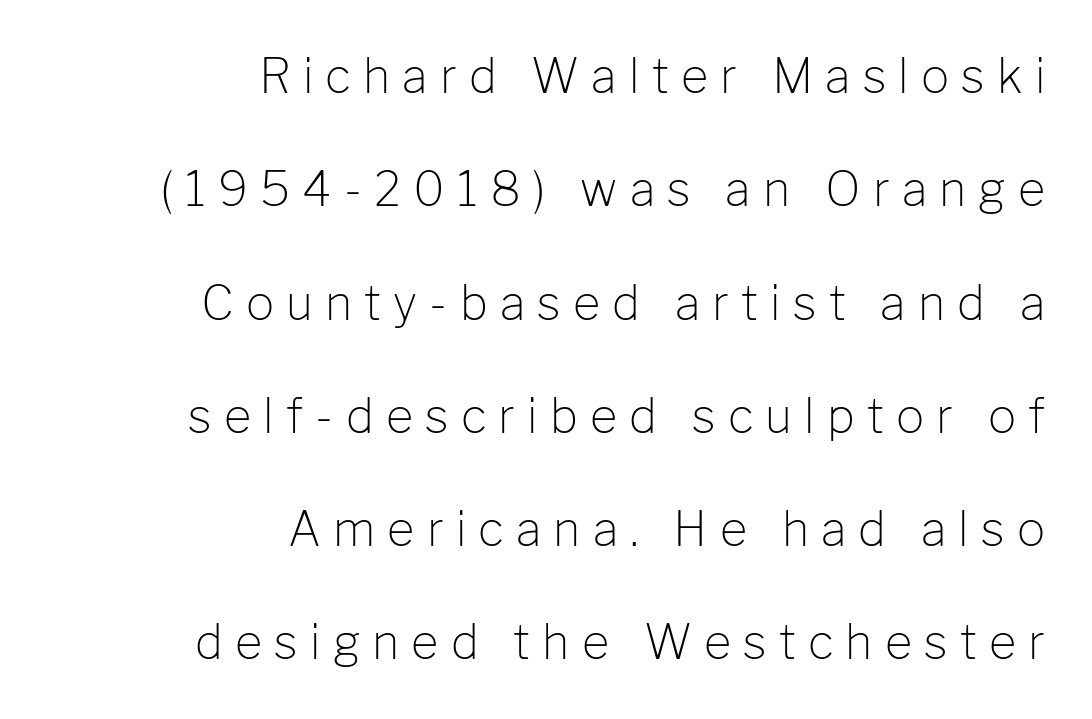
The strokes are not fattened; the text isn't bold. Unmarked baselines from the first word to the last. When letters stand straight like this, we call the style roman or upright. Nothing sits at the stroke ends, so this counts as sans-serif. The setting favours the right margin, as signatures and pull-quotes sometimes do.
